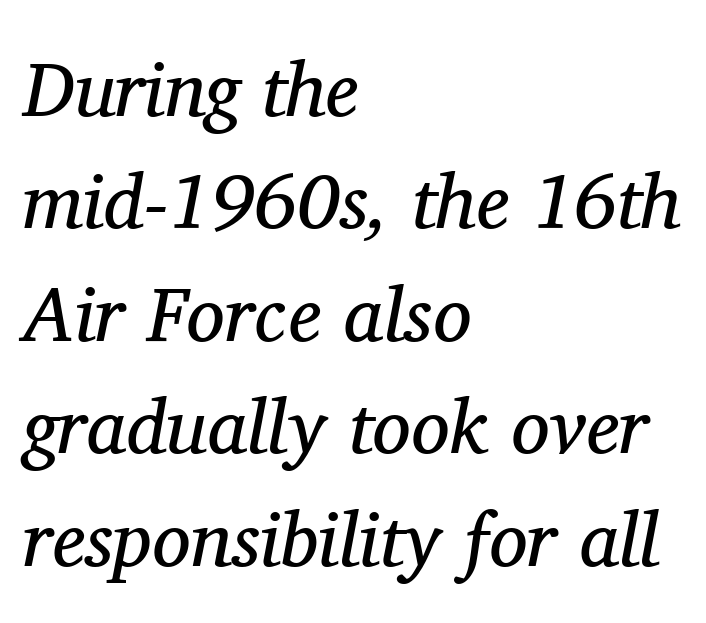
The image shows 77 px regular-weight serif type, italic (leaning right); set left-aligned, normal line spacing (1.46x), normal letter spacing, not underlined; medium stroke contrast and a medium x-height.
